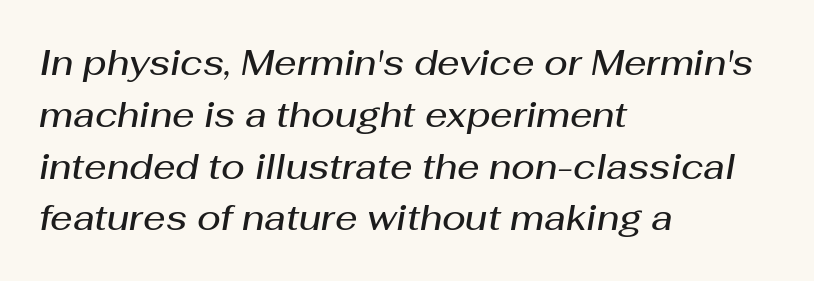
Q: Is the text bold? A: Semi-bold.
Q: Is the text italic (slanted)? A: Yes, it leans right by about 10 degrees.
Q: Is the text underlined? A: No.
Q: How is the paragraph aligned? A: Left-aligned.
Q: Is the spacing between letters normal or unusually wide? A: Normal.
Q: Is the spacing between lines tight, normal or loose? A: Normal.
Q: Width (condensed, normal, or wide)? A: Normal.
Q: Stroke contrast? A: Medium.
Q: x-height? A: Medium.
Q: Monospaced? A: No.
